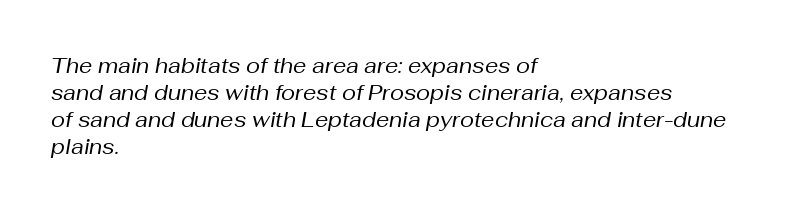
Q: Is the text bold? A: No.
Q: Is the text italic (slanted)? A: Yes, it leans right by about 10 degrees.
Q: Is the text underlined? A: No.
Q: How is the paragraph aligned? A: Left-aligned.
Q: Is the spacing between letters normal or unusually wide? A: Normal.
Q: Is the spacing between lines tight, normal or loose? A: Normal.
